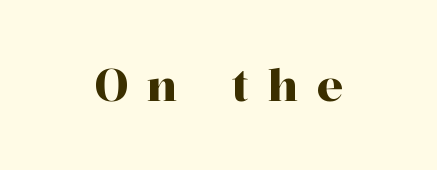
Q: Is the text italic (slanted)? A: No, it is upright.
Q: Is the typeface a serif or a sans-serif typeface? A: Serif.
Q: Is the text underlined? A: No.
Q: Is the spacing between letters normal or unusually wide? A: Unusually wide.
Q: Width (condensed, normal, or wide)? A: Normal.
Q: Stroke contrast? A: High.
Q: x-height? A: Medium.
Q: Monospaced? A: No.
